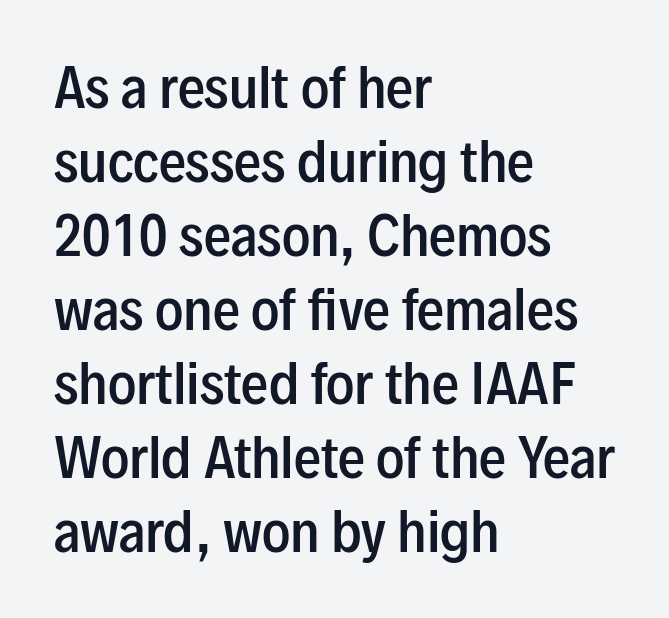
Italic: no, the glyphs are upright roman. Here the designer chose a conventional face with non-uniform glyph widths. A semibold gives these letters moderate extra thickness, short of bold. Bare-footed words on every line. This block has exactly the height ordinary leading produces.
